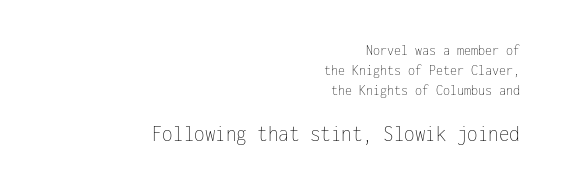
{"italic": "no", "bold": "no", "underline": "no", "align": "right", "line_spacing": "normal", "line_spacing_ratio": 1.25, "letter_spacing": "normal", "letter_spacing_em": 0.0, "larger_block": "second", "size_ratio": 1.5, "glyph_px": 24}
